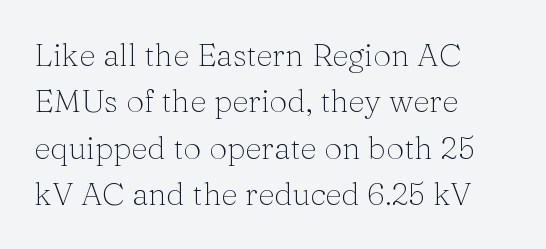
Q: Is the text bold? A: No.
Q: Is the text italic (slanted)? A: No, it is upright.
Q: Is the typeface a serif or a sans-serif typeface? A: Serif.
Q: Is the text underlined? A: No.
Q: How is the paragraph aligned? A: Left-aligned.
Q: Is the spacing between letters normal or unusually wide? A: Normal.
Q: Is the spacing between lines tight, normal or loose? A: Normal.
Q: Width (condensed, normal, or wide)? A: Normal.
Q: Stroke contrast? A: Medium.
Q: x-height? A: Medium.
Q: Monospaced? A: No.
